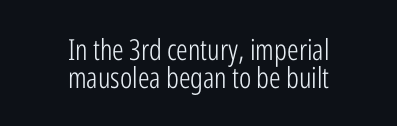
The image shows 29 px light, condensed sans-serif type, upright; set centered, tight line spacing (0.95x), normal letter spacing, not underlined; low stroke contrast and a medium x-height.
